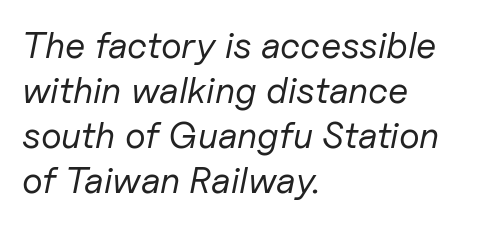
Q: Is the text bold? A: No.
Q: Is the text italic (slanted)? A: Yes, it leans right by about 11 degrees.
Q: Is the text underlined? A: No.
Q: How is the paragraph aligned? A: Left-aligned.
Q: Is the spacing between letters normal or unusually wide? A: Normal.
Q: Width (condensed, normal, or wide)? A: Normal.
Q: Stroke contrast? A: Low.
Q: x-height? A: Medium.
Q: Monospaced? A: No.
